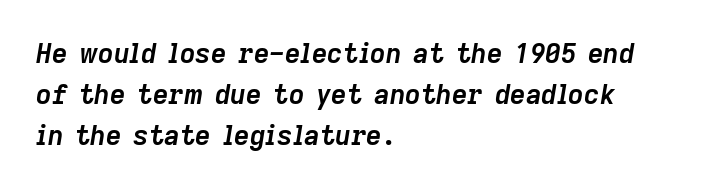
Q: Is the text bold? A: Yes.
Q: Is the text italic (slanted)? A: Yes, it leans right by about 9 degrees.
Q: Is the text underlined? A: No.
Q: How is the paragraph aligned? A: Left-aligned.
Q: Is the spacing between letters normal or unusually wide? A: Normal.
Q: Is the spacing between lines tight, normal or loose? A: Normal.
